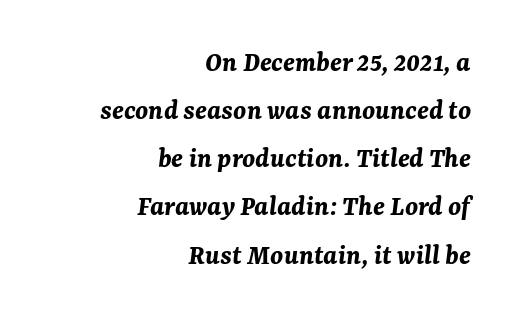
Between one letter and the next there's only the usual sliver of space. Underlining? Definitely not there. How would I describe the line gaps? Plain and ordinary. The strokes are fattened all the way to bold. The setting favours the right margin, as signatures and pull-quotes sometimes do.
